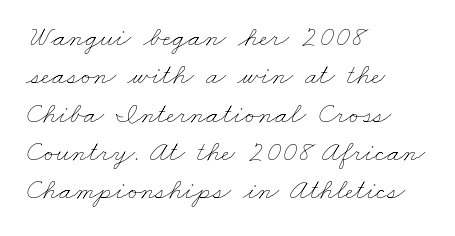
The image shows 29 px thin, wide type; set left-aligned, normal line spacing (1.32x), normal letter spacing, not underlined; low stroke contrast and a small x-height.
